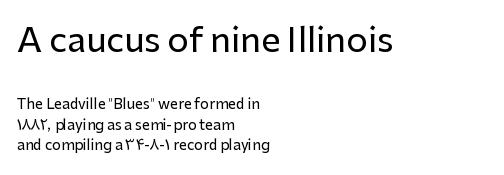
The image shows 34 px sans-serif type, upright; set left-aligned, normal line spacing (1.47x), normal letter spacing, not underlined; the first (top) block is 2.43x larger; low stroke contrast and a medium x-height.
